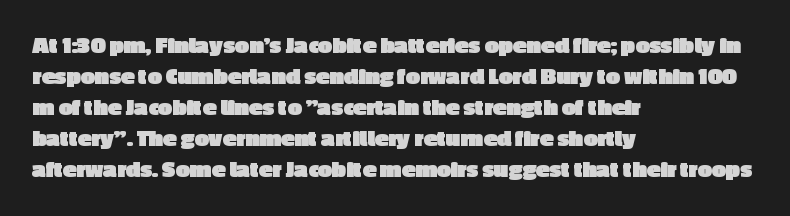
The image shows 25 px bold type, upright; set left-aligned, line spacing 1.24x, normal letter spacing, not underlined.
